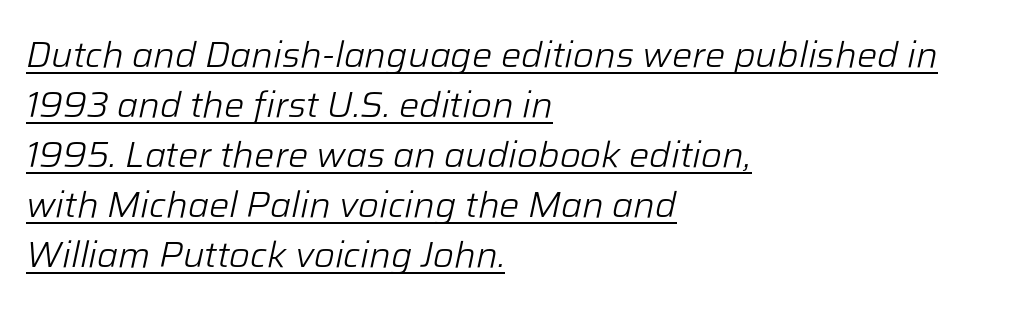
Q: Is the text bold? A: No.
Q: Is the text italic (slanted)? A: Yes, it leans right by about 12 degrees.
Q: Is the text underlined? A: Yes.
Q: How is the paragraph aligned? A: Left-aligned.
Q: Is the spacing between letters normal or unusually wide? A: Normal.
Q: Is the spacing between lines tight, normal or loose? A: Normal.
Q: Width (condensed, normal, or wide)? A: Normal.
Q: Stroke contrast? A: Low.
Q: x-height? A: Medium.
Q: Monospaced? A: No.
